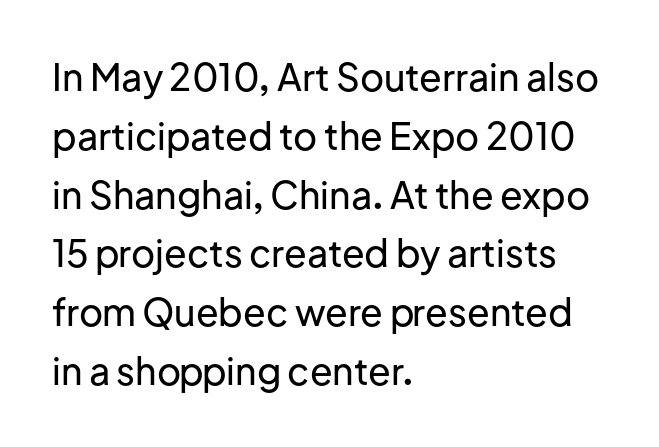
The image shows 37 px sans-serif type, upright; set left-aligned, normal line spacing (1.59x), normal letter spacing, not underlined; low stroke contrast and a medium x-height.
